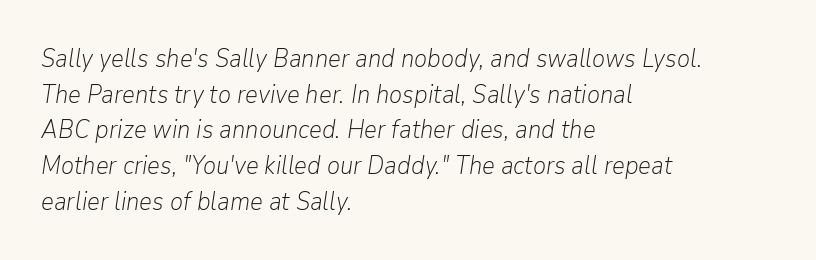
Counters stay open thanks to moderate or lighter strokes. The lettering tilts uniformly, giving the passage an italic look. Leftover space on each line is placed entirely after the last word. There is no visible air inserted between adjacent glyphs. Each row of text sits above clean, open space. Baseline-to-baseline distance is the conventional proportion of letter height.
